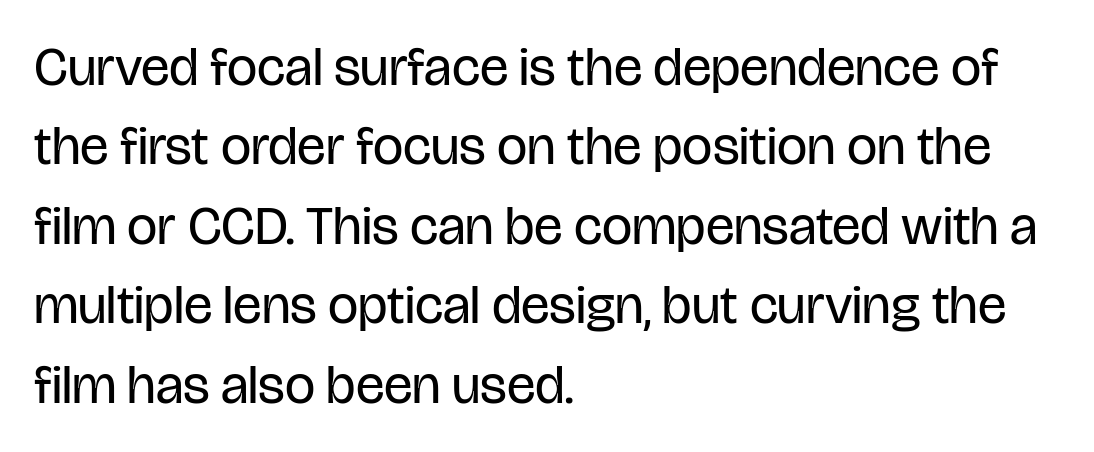
Stroke thickness stays within the range of a standard reading face or lighter. Characters follow at the spacing the type designer built in. These lines are rendered in a variable-pitch font. The rendering shows plain stroke endings on the letterforms — a sans-serif design.
